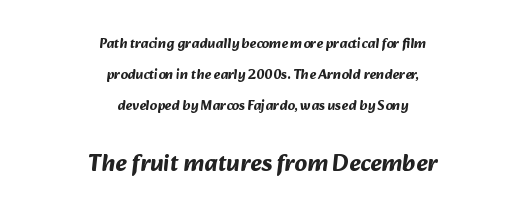
The image shows 24 px bold type; set centered, loose line spacing (2.21x), normal letter spacing, not underlined; the second (bottom) block is 1.71x larger.
